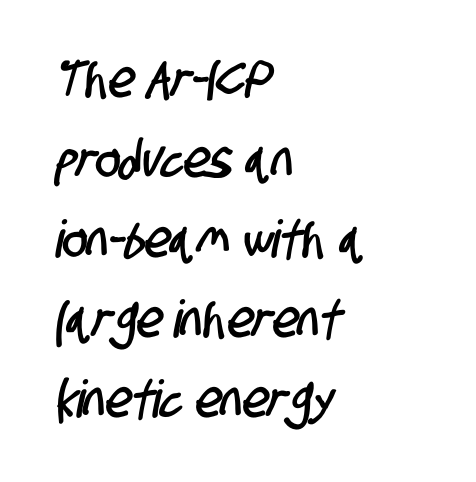
The image shows 52 px condensed sans-serif type; set left-aligned, normal line spacing (1.54x), normal letter spacing, not underlined; low stroke contrast and a large x-height.
